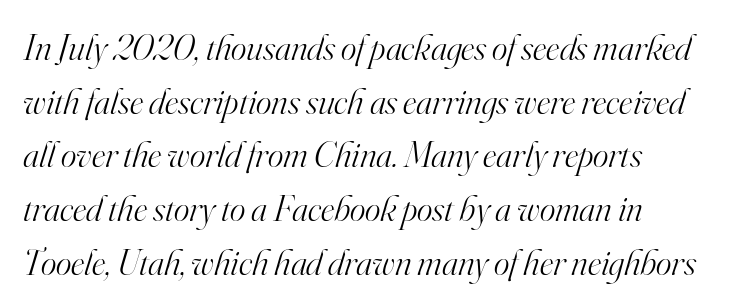
Q: Is the text bold? A: No.
Q: Is the text italic (slanted)? A: Yes, it leans right by about 16 degrees.
Q: Is the typeface a serif or a sans-serif typeface? A: Serif.
Q: Is the text underlined? A: No.
Q: How is the paragraph aligned? A: Left-aligned.
Q: Is the spacing between letters normal or unusually wide? A: Normal.
Q: Is the spacing between lines tight, normal or loose? A: Normal.
Q: Width (condensed, normal, or wide)? A: Normal.
Q: Stroke contrast? A: High.
Q: x-height? A: Small.
Q: Monospaced? A: No.
